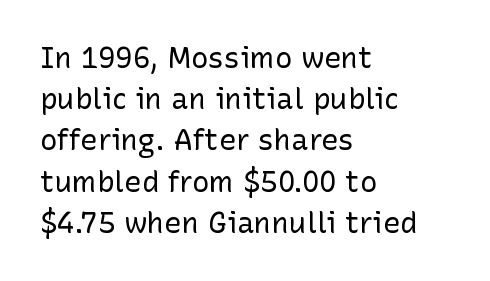
{"serif": "no", "italic": "no", "bold": "no", "weight": "regular", "width": "normal", "stroke_contrast": "low", "x_height": "medium", "monospaced": "no", "underline": "no", "align": "left", "line_spacing": "normal", "line_spacing_ratio": 1.42, "letter_spacing": "normal", "letter_spacing_em": 0.0, "glyph_px": 29}
